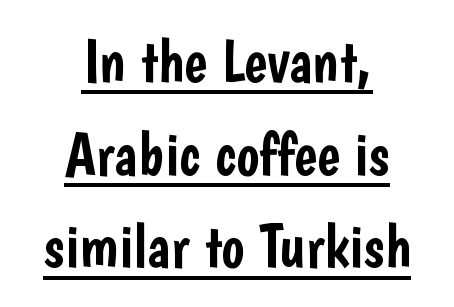
{"serif": "no", "italic": "no", "width": "condensed", "stroke_contrast": "low", "x_height": "medium", "monospaced": "no", "underline": "yes", "align": "center", "line_spacing": "normal", "line_spacing_ratio": 1.52, "letter_spacing": "normal", "letter_spacing_em": 0.0, "glyph_px": 61}
